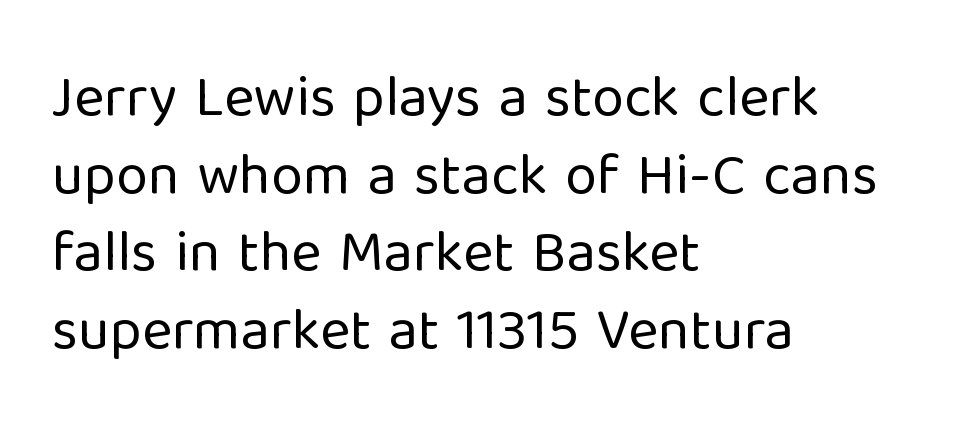
The image shows 58 px regular-weight sans-serif type, upright; set left-aligned, normal line spacing (1.34x), normal letter spacing, not underlined; low stroke contrast and a medium x-height.
